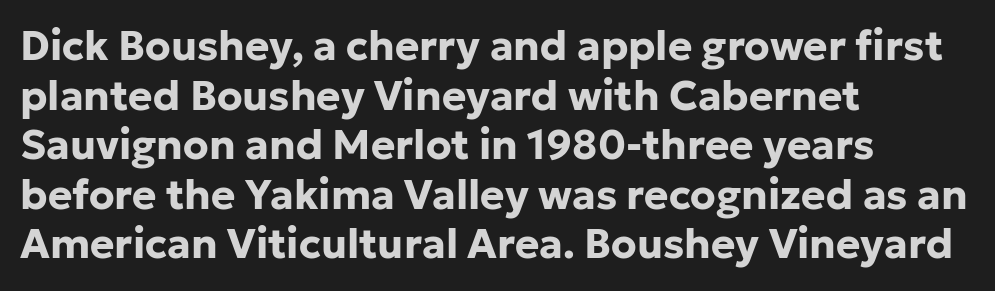
{"serif": "no", "italic": "no", "bold": "yes", "weight": "bold", "width": "normal", "stroke_contrast": "low", "x_height": "medium", "monospaced": "no", "underline": "no", "align": "left", "line_spacing_ratio": 1.21, "letter_spacing": "normal", "letter_spacing_em": 0.0, "glyph_px": 41}
